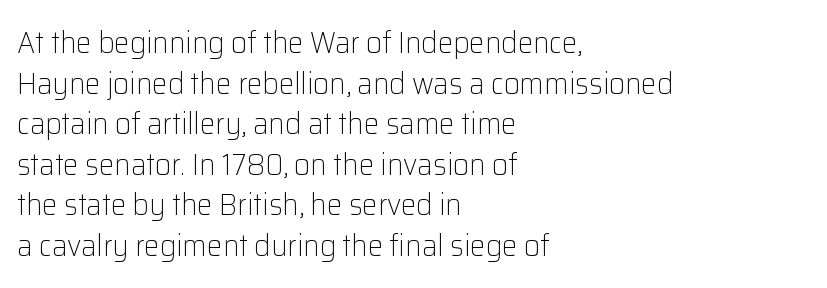
Q: Is the text bold? A: No.
Q: Is the text italic (slanted)? A: No, it is upright.
Q: Is the typeface a serif or a sans-serif typeface? A: Sans-serif.
Q: Is the text underlined? A: No.
Q: How is the paragraph aligned? A: Left-aligned.
Q: Is the spacing between letters normal or unusually wide? A: Normal.
Q: Is the spacing between lines tight, normal or loose? A: Normal.
Q: Width (condensed, normal, or wide)? A: Normal.
Q: Stroke contrast? A: Low.
Q: x-height? A: Medium.
Q: Monospaced? A: No.
